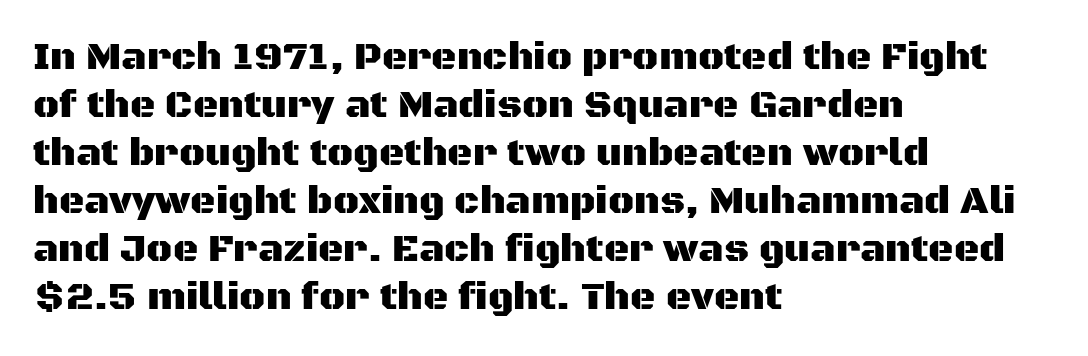
Q: Is the text italic (slanted)? A: No, it is upright.
Q: Is the typeface a serif or a sans-serif typeface? A: Sans-serif.
Q: Is the text underlined? A: No.
Q: How is the paragraph aligned? A: Left-aligned.
Q: Is the spacing between letters normal or unusually wide? A: Normal.
Q: Width (condensed, normal, or wide)? A: Normal.
Q: Stroke contrast? A: Medium.
Q: x-height? A: Large.
Q: Monospaced? A: No.
